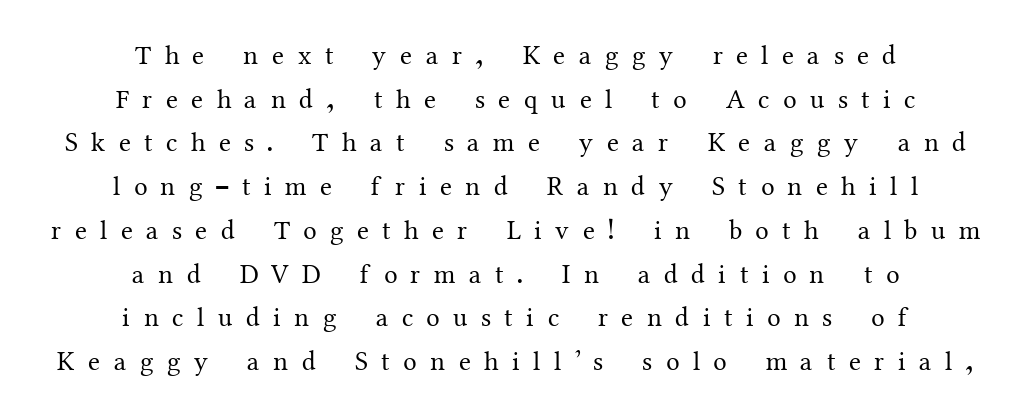
{"italic": "no", "bold": "no", "underline": "no", "align": "center", "line_spacing": "normal", "line_spacing_ratio": 1.62, "letter_spacing": "wide", "letter_spacing_em": 0.5, "glyph_px": 27}
